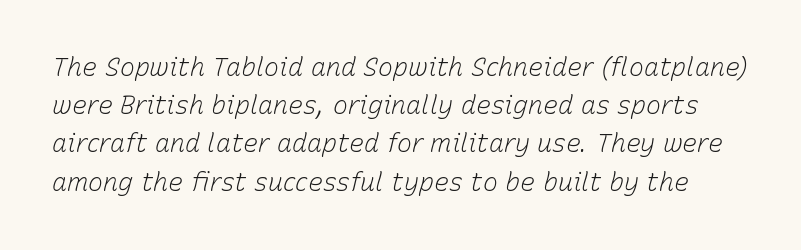
Q: Is the text bold? A: No.
Q: Is the text italic (slanted)? A: Yes, it leans right by about 15 degrees.
Q: Is the text underlined? A: No.
Q: Is the spacing between letters normal or unusually wide? A: Normal.
Q: Is the spacing between lines tight, normal or loose? A: Normal.
